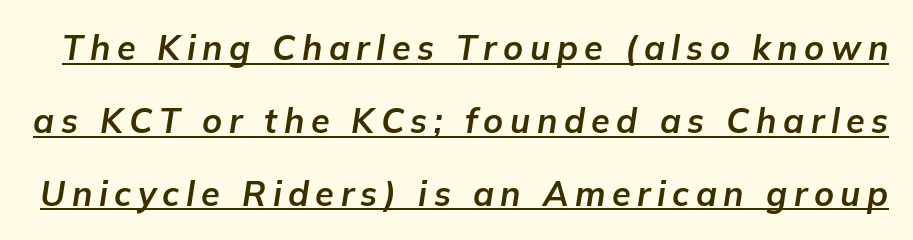
The image shows 34 px bold type, italic (leaning right); set loose line spacing (2.14x), underlined; low stroke contrast and a medium x-height.
